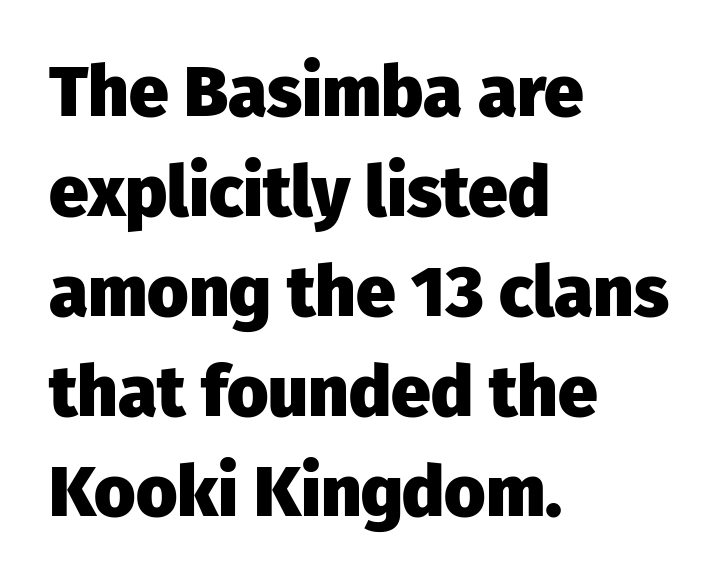
Q: Is the text bold? A: Yes.
Q: Is the text italic (slanted)? A: No, it is upright.
Q: Is the typeface a serif or a sans-serif typeface? A: Sans-serif.
Q: Is the text underlined? A: No.
Q: How is the paragraph aligned? A: Left-aligned.
Q: Is the spacing between letters normal or unusually wide? A: Normal.
Q: Is the spacing between lines tight, normal or loose? A: Normal.
Q: Width (condensed, normal, or wide)? A: Normal.
Q: Stroke contrast? A: Low.
Q: x-height? A: Medium.
Q: Monospaced? A: No.
